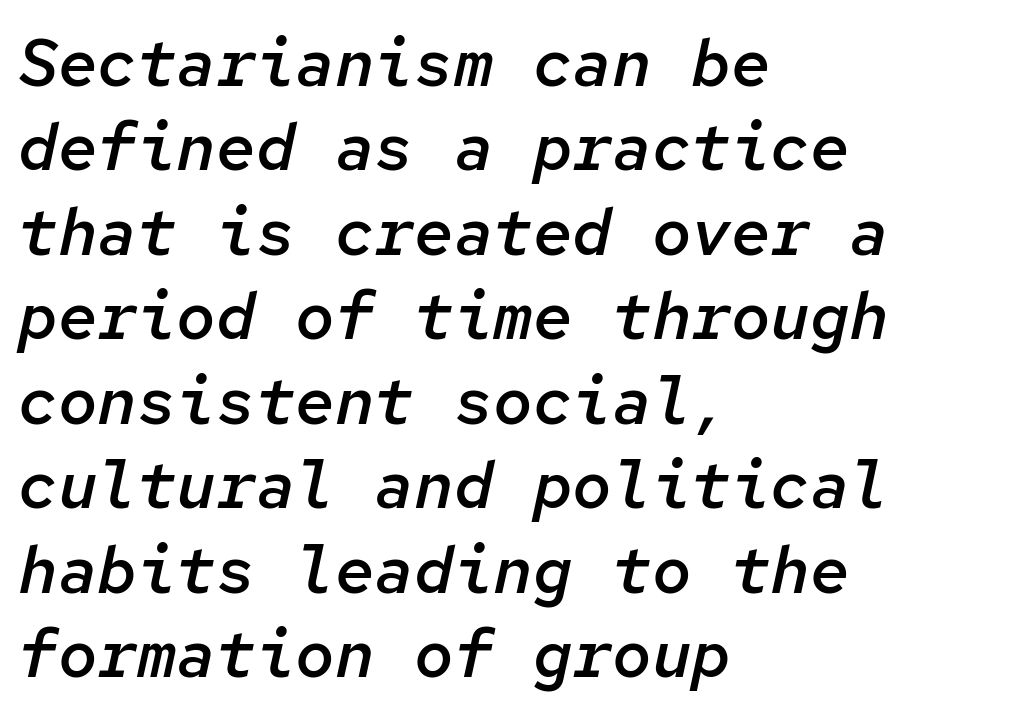
The passage shown is typed in a monospace face where columns stay perfectly aligned. Students, observe: this is what conventionally led text looks like. The rendering anchors every line to the left-hand side. Emphasis-style slanted type is in use. Unmarked baselines from the first word to the last.
